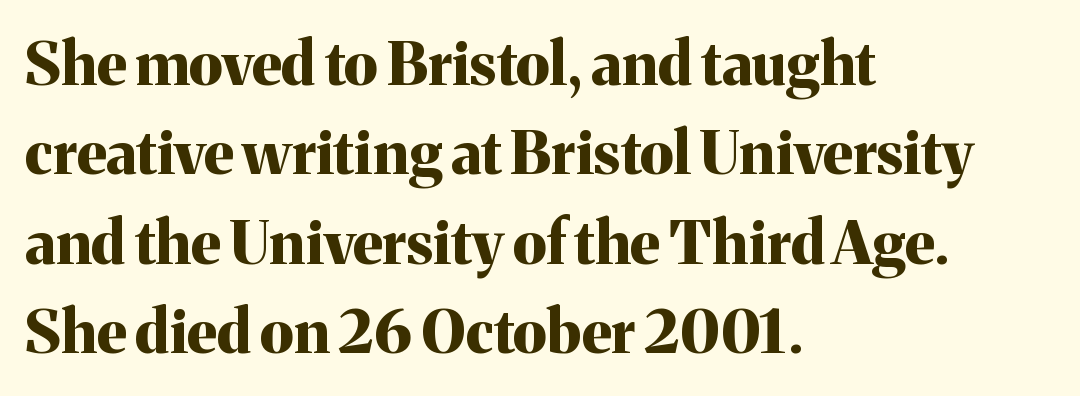
{"serif": "yes", "italic": "no", "bold": "yes", "weight": "bold", "width": "normal", "stroke_contrast": "medium", "x_height": "medium", "monospaced": "no", "underline": "no", "align": "left", "line_spacing": "normal", "line_spacing_ratio": 1.49, "letter_spacing": "normal", "letter_spacing_em": 0.0, "glyph_px": 60}
